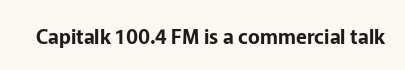
These lines keep a tight, regular rhythm from letter to letter. Unmarked baselines from the first word to the last. Italic: no, the glyphs are upright roman.
